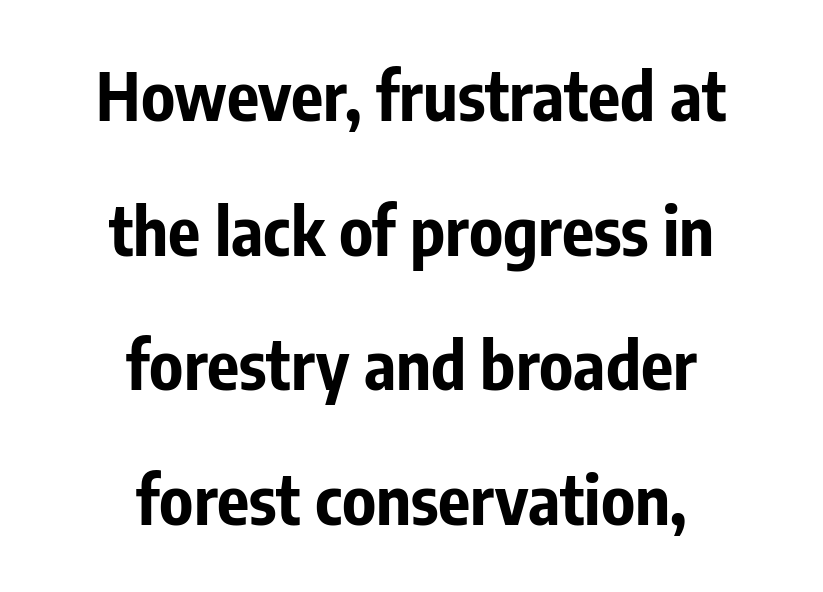
In terms of leading, this rendering errs on the spacious side. Serifs: no, the terminals of the letterforms are clean. This sample has the flowing, uneven cadence of proportional lettering. Does the lettering tilt? It doesn't — this is upright. Beneath every word, the page is bare. One-word summary of the alignment: center.
